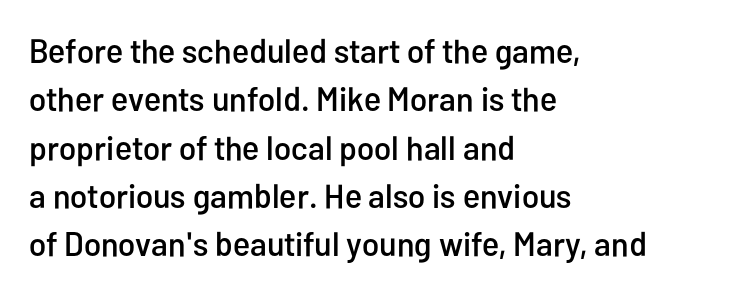
Teacher's note: observe the even left margin — that is flush-left alignment. This sample uses plain, unmodified letter spacing. Think of a printed novel: that variable character pitch is what you see here. Bare-footed words on every line. Grotesque or geometric, the face here clearly has no serifs.
